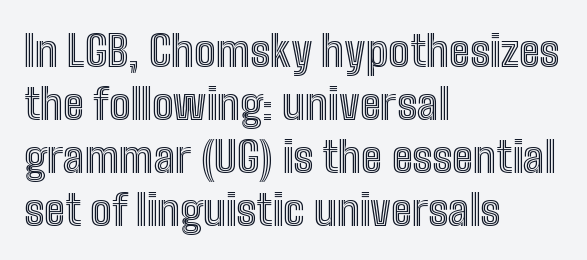
The image shows 43 px condensed type, upright; set left-aligned, line spacing 1.23x, normal letter spacing, not underlined; a medium x-height.
